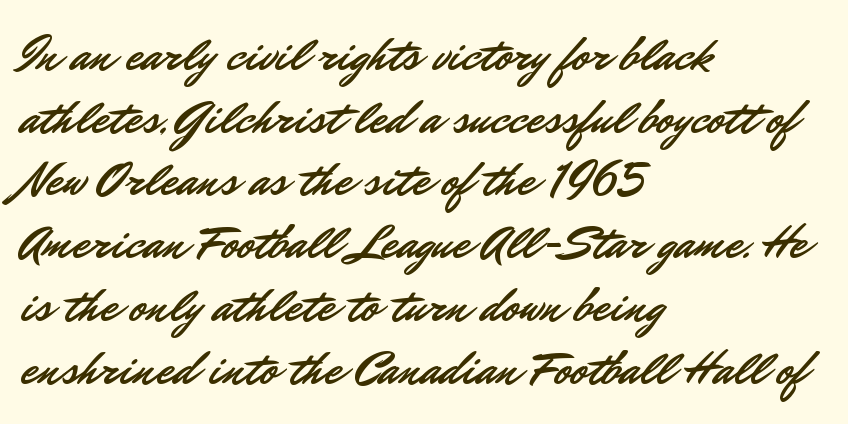
Letter spacing: default. Serif or sans? Sans — the stroke terminals are bare. Think of a printed novel: that variable character pitch is what you see here. The string is rendered with underlining switched off.
